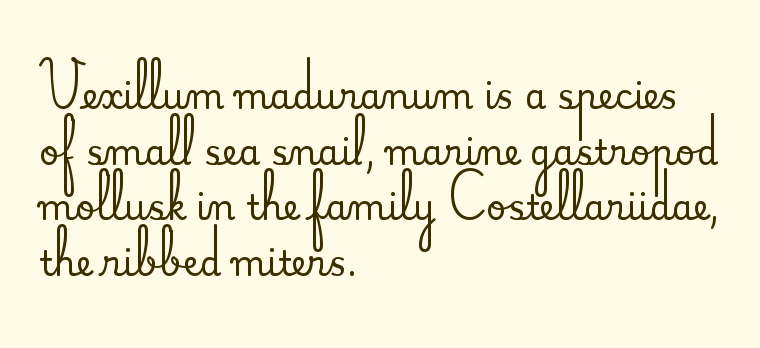
The image shows 35 px serif type, upright; set left-aligned, normal line spacing (1.59x), normal letter spacing, not underlined; medium stroke contrast and a small x-height.
